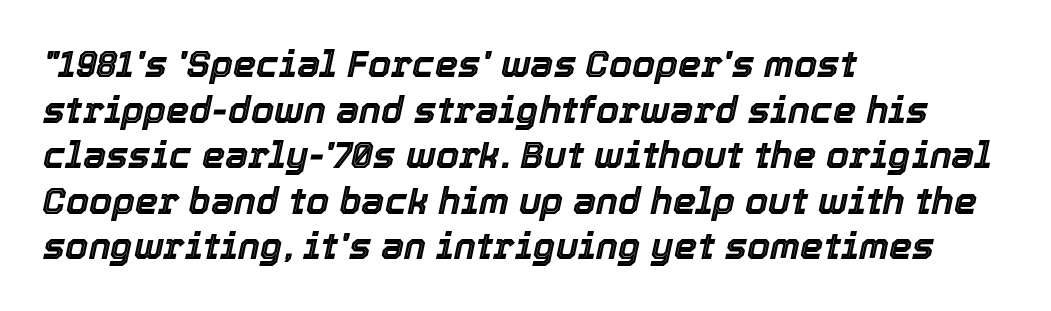
Caption: standard tracking, unaltered. The axis of the letterforms is tilted away from vertical. No word sits above an underline. Visually the block forms a straight wall on the left and a jagged coastline on the right.
